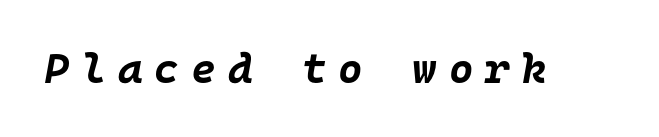
Think of a typewriter: that constant character pitch is what you see here. Does the lettering tilt? It does — this is italic. Check under the words: just untouched page. Does the weight exceed regular? Yes, all the way to bold. Characters follow at a spacing far wider than the type designer built in.
